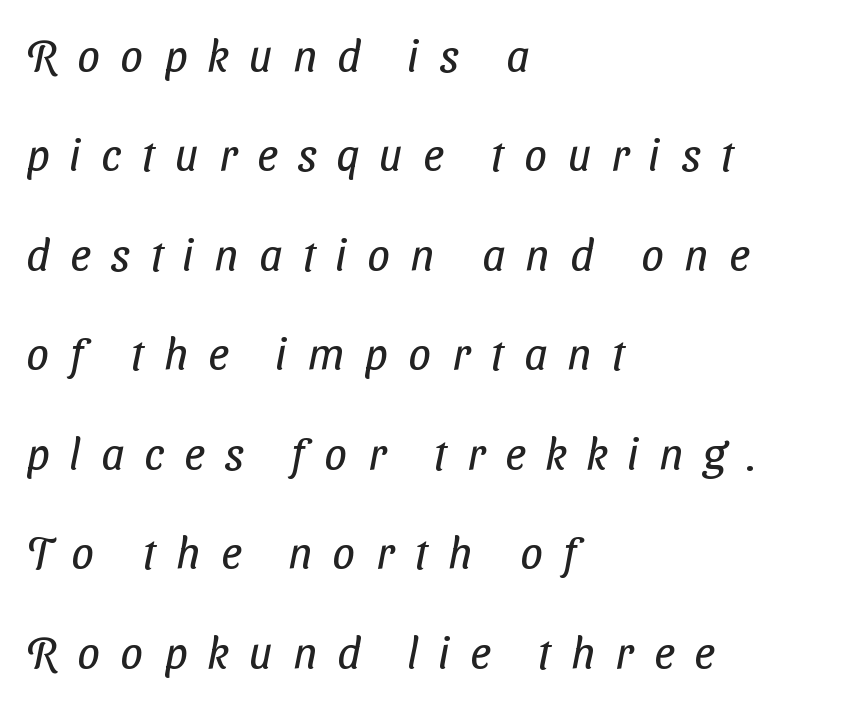
Q: Is the text bold? A: No.
Q: Is the typeface a serif or a sans-serif typeface? A: Sans-serif.
Q: Is the text underlined? A: No.
Q: How is the paragraph aligned? A: Left-aligned.
Q: Is the spacing between letters normal or unusually wide? A: Unusually wide.
Q: Is the spacing between lines tight, normal or loose? A: Loose.
Q: Width (condensed, normal, or wide)? A: Condensed.
Q: Stroke contrast? A: Low.
Q: x-height? A: Medium.
Q: Monospaced? A: No.
